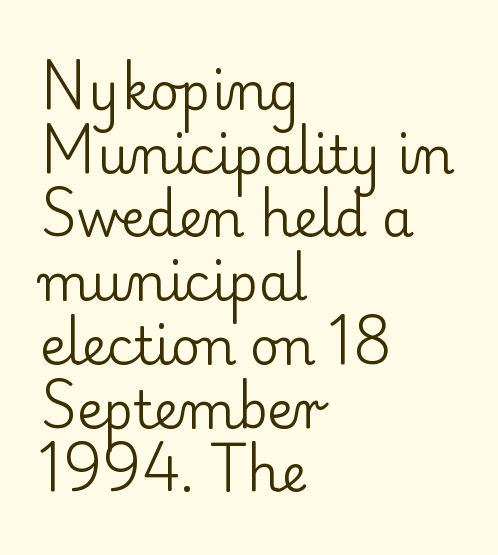
Q: Is the text bold? A: No.
Q: Is the text italic (slanted)? A: No, it is upright.
Q: Is the typeface a serif or a sans-serif typeface? A: Serif.
Q: Is the text underlined? A: No.
Q: How is the paragraph aligned? A: Left-aligned.
Q: Is the spacing between letters normal or unusually wide? A: Normal.
Q: Is the spacing between lines tight, normal or loose? A: Normal.
Q: Width (condensed, normal, or wide)? A: Normal.
Q: Stroke contrast? A: Low.
Q: x-height? A: Small.
Q: Monospaced? A: No.
